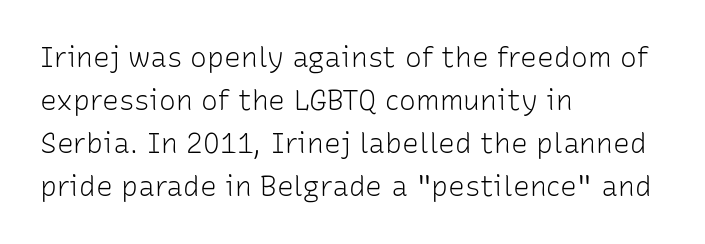
The image shows 28 px light sans-serif type, upright; set left-aligned, normal line spacing (1.54x), normal letter spacing, not underlined; low stroke contrast and a medium x-height.
